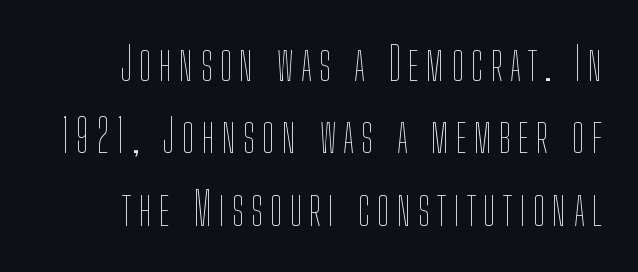
The image shows 45 px thin, condensed type, upright; set normal line spacing (1.61x), not underlined; low stroke contrast and a medium x-height.
